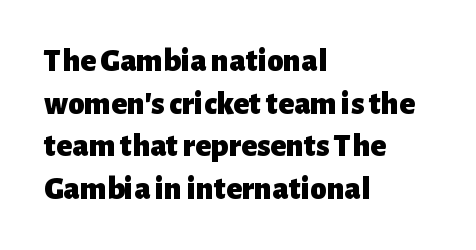
This block has exactly the height ordinary leading produces. Reading down the block, your eye returns to a fixed left position each line. Regarding serifs, this sample does without them. Heavy-handed strokes throughout: this text is bold. This sample uses an upright cut, with every glyph sitting square on the baseline. Underline: absent.
